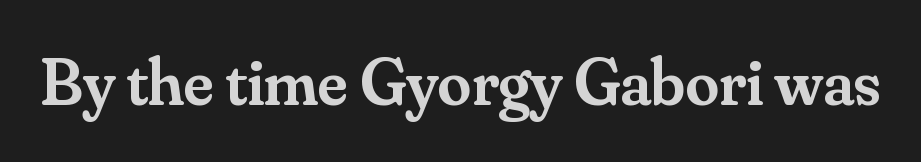
{"serif": "yes", "italic": "no", "bold": "semi", "weight": "semibold", "width": "normal", "stroke_contrast": "medium", "x_height": "small", "monospaced": "no", "underline": "no", "letter_spacing": "normal", "letter_spacing_em": 0.0, "glyph_px": 67}
